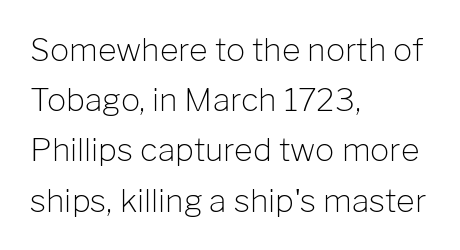
Tall strokes in this sample are plumb rather than angled. Is the block centered? No — it sits flush against the left margin. Proportional: the letters do not fall into vertical columns. The font family rendered here belongs to the sans-serif group. Underlining? Definitely not there.
